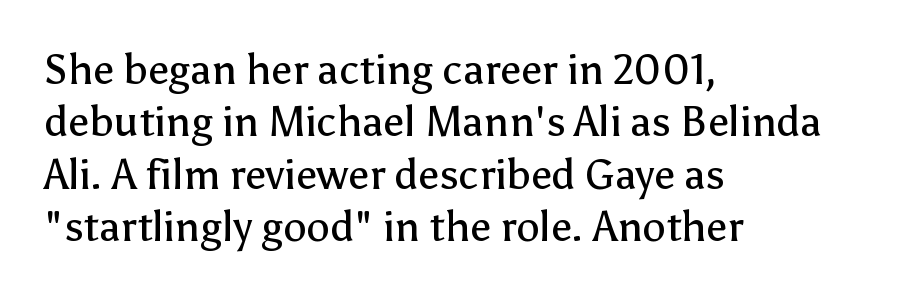
The image shows 42 px regular-weight sans-serif type, upright; set left-aligned, normal line spacing (1.25x), normal letter spacing, not underlined; low stroke contrast and a medium x-height.
